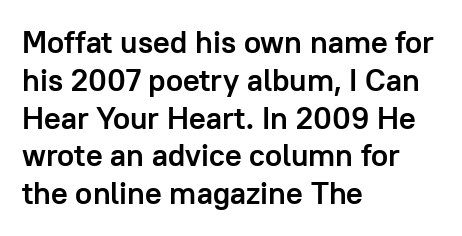
Q: Is the text bold? A: Yes.
Q: Is the text italic (slanted)? A: No, it is upright.
Q: Is the typeface a serif or a sans-serif typeface? A: Sans-serif.
Q: Is the text underlined? A: No.
Q: How is the paragraph aligned? A: Left-aligned.
Q: Is the spacing between letters normal or unusually wide? A: Normal.
Q: Width (condensed, normal, or wide)? A: Normal.
Q: Stroke contrast? A: Low.
Q: x-height? A: Medium.
Q: Monospaced? A: No.
